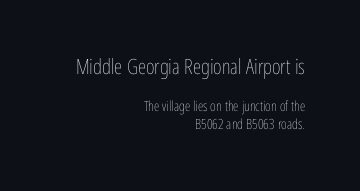
The image shows 21 px text type, upright; set right-aligned, normal line spacing (1.27x), normal letter spacing, not underlined; the first (top) block is 1.5x larger.
